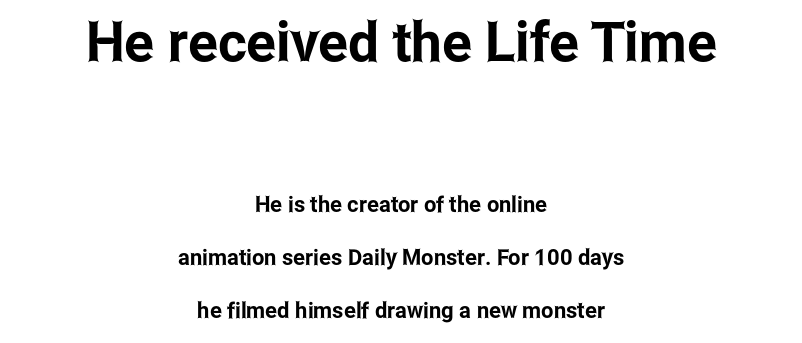
{"serif": "no", "italic": "no", "width": "condensed", "stroke_contrast": "low", "x_height": "medium", "monospaced": "no", "underline": "no", "align": "center", "line_spacing": "loose", "line_spacing_ratio": 2.4, "letter_spacing": "normal", "letter_spacing_em": 0.0, "larger_block": "first", "size_ratio": 2.5, "glyph_px": 55}
